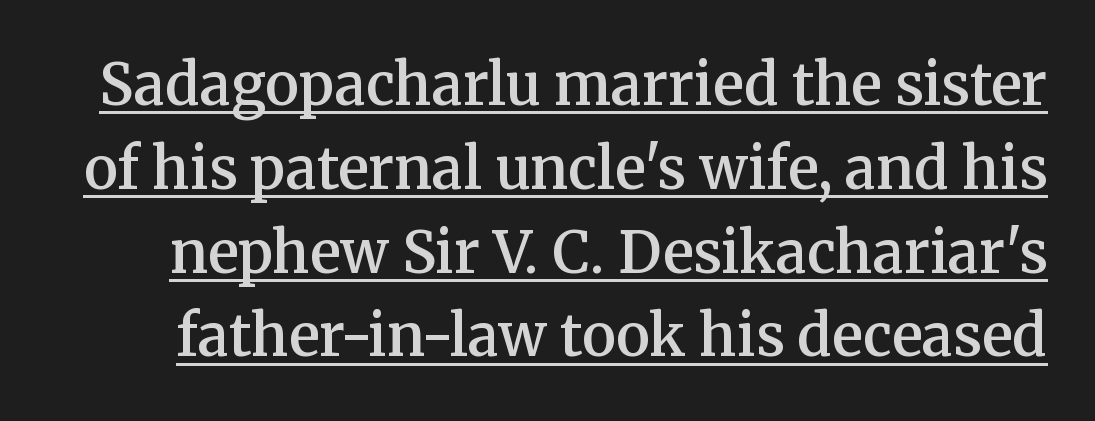
Q: Is the text bold? A: Semi-bold.
Q: Is the text italic (slanted)? A: No, it is upright.
Q: Is the typeface a serif or a sans-serif typeface? A: Serif.
Q: Is the text underlined? A: Yes.
Q: Is the spacing between letters normal or unusually wide? A: Normal.
Q: Is the spacing between lines tight, normal or loose? A: Normal.
Q: Width (condensed, normal, or wide)? A: Normal.
Q: Stroke contrast? A: Medium.
Q: x-height? A: Medium.
Q: Monospaced? A: No.
